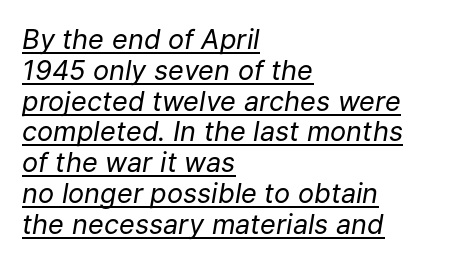
The image shows 27 px text type, italic (leaning right); set left-aligned, tight line spacing (1.14x), normal letter spacing, underlined.
